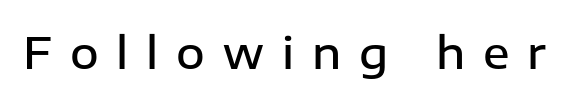
The image shows 44 px semibold sans-serif type, upright; set unusually wide letter spacing (+0.4 em), not underlined; low stroke contrast and a medium x-height.
